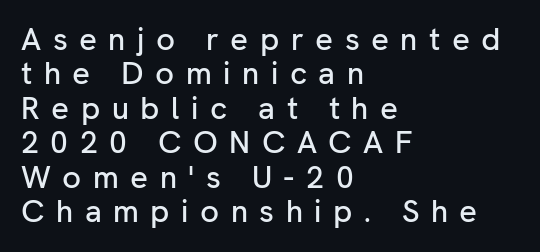
The image shows 31 px sans-serif type, upright; set left-aligned, tight line spacing (1.11x), unusually wide letter spacing (+0.37 em), not underlined; low stroke contrast and a medium x-height.
